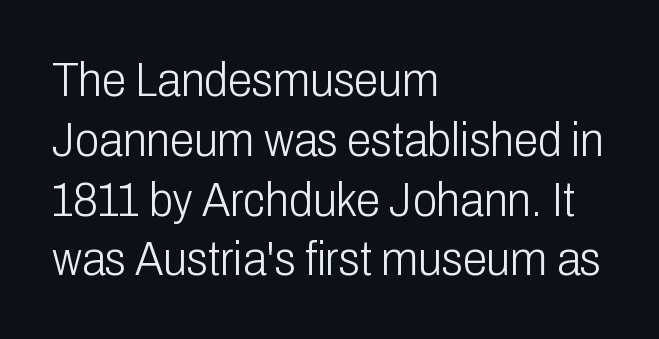
Nobody touched the tracking dial on this one. Heaviness? Minimal to ordinary, like unemphasized prose. Check the space under the baseline: it is left empty. Serifs: no, the terminals of the letterforms are clean. Italic: no, the glyphs are upright roman. Compared with a centered layout, this one pins lines to the left instead.
